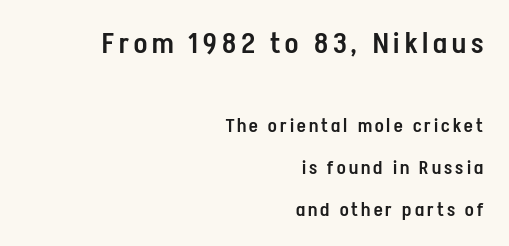
Q: Is the text bold? A: Semi-bold.
Q: Is the text italic (slanted)? A: No, it is upright.
Q: Is the typeface a serif or a sans-serif typeface? A: Sans-serif.
Q: Is the text underlined? A: No.
Q: How is the paragraph aligned? A: Right-aligned.
Q: Is the spacing between lines tight, normal or loose? A: Loose.
Q: Which block of text is set in a larger size, the first (top) or the second (bottom)? A: The first (top) one.
Q: Width (condensed, normal, or wide)? A: Condensed.
Q: Stroke contrast? A: Low.
Q: x-height? A: Medium.
Q: Monospaced? A: No.
